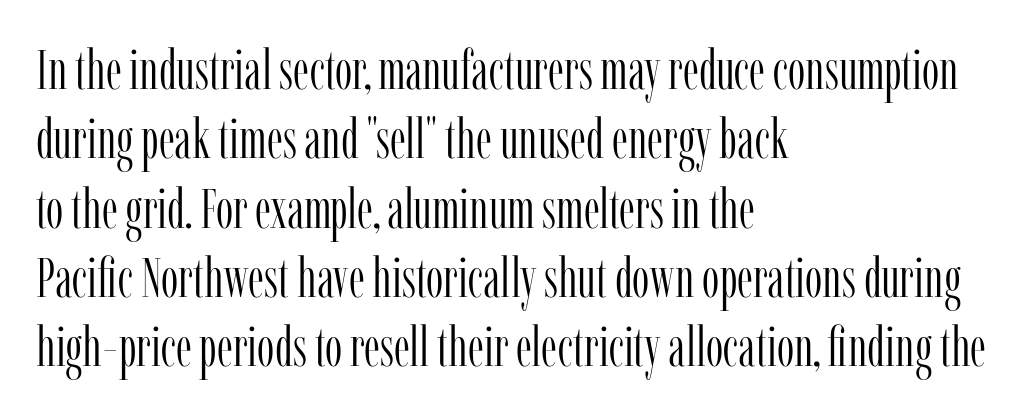
Every stem runs plumb, perpendicular to the baseline. Does extra space separate the letters? No, they use regular spacing. Is there much room between lines? A standard amount, neither cramped nor airy. The passage is arranged the way most books set body copy — flush left.
